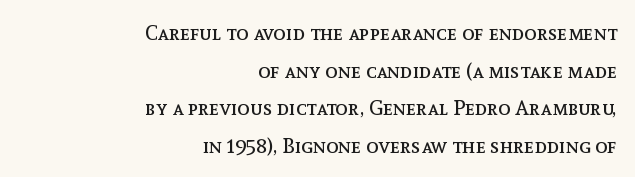
Q: Is the text bold? A: No.
Q: Is the text italic (slanted)? A: No, it is upright.
Q: Is the text underlined? A: No.
Q: How is the paragraph aligned? A: Right-aligned.
Q: Is the spacing between letters normal or unusually wide? A: Normal.
